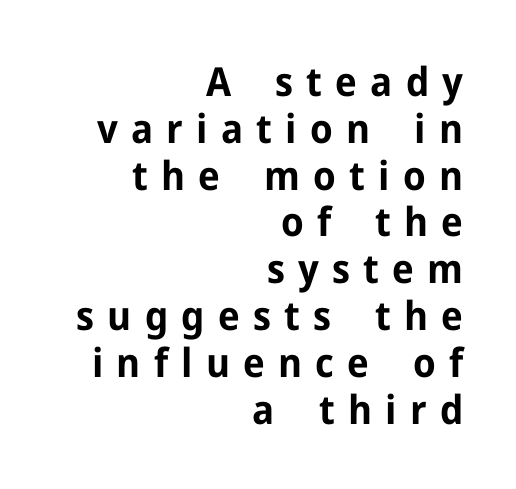
{"serif": "no", "italic": "no", "bold": "yes", "weight": "bold", "width": "normal", "stroke_contrast": "low", "x_height": "medium", "monospaced": "no", "underline": "no", "align": "right", "line_spacing_ratio": 1.17, "letter_spacing": "wide", "letter_spacing_em": 0.33, "glyph_px": 40}
